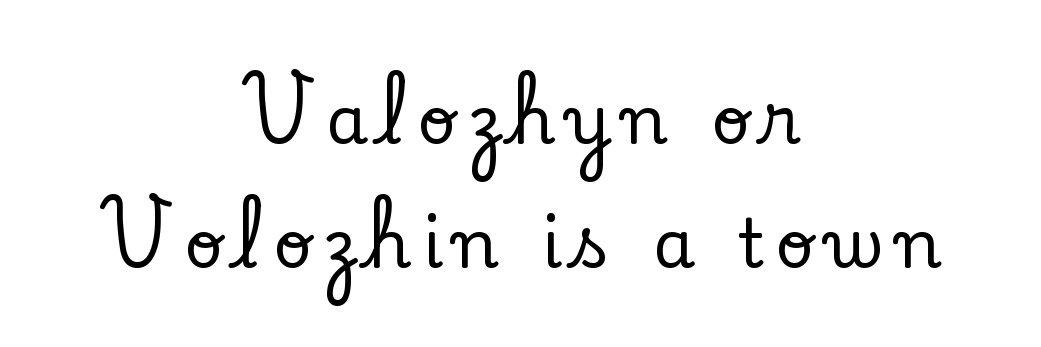
The image shows 67 px serif type, upright; set centered, line spacing 1.85x, not underlined; low stroke contrast and a small x-height.
